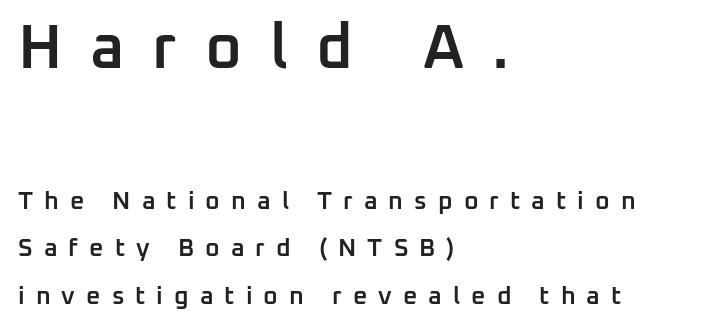
Q: Is the text bold? A: Semi-bold.
Q: Is the text italic (slanted)? A: No, it is upright.
Q: Is the typeface a serif or a sans-serif typeface? A: Sans-serif.
Q: Is the text underlined? A: No.
Q: How is the paragraph aligned? A: Left-aligned.
Q: Is the spacing between letters normal or unusually wide? A: Unusually wide.
Q: Is the spacing between lines tight, normal or loose? A: Loose.
Q: Which block of text is set in a larger size, the first (top) or the second (bottom)? A: The first (top) one.
Q: Width (condensed, normal, or wide)? A: Normal.
Q: Stroke contrast? A: Low.
Q: x-height? A: Medium.
Q: Monospaced? A: No.
